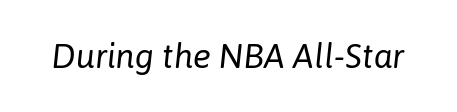
The image shows 34 px regular-weight type, italic (leaning right); set normal letter spacing, not underlined; low stroke contrast and a medium x-height.
